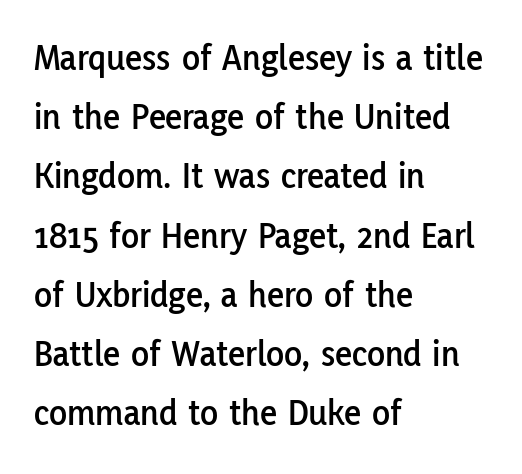
Q: Is the text italic (slanted)? A: No, it is upright.
Q: Is the typeface a serif or a sans-serif typeface? A: Sans-serif.
Q: Is the text underlined? A: No.
Q: How is the paragraph aligned? A: Left-aligned.
Q: Is the spacing between letters normal or unusually wide? A: Normal.
Q: Is the spacing between lines tight, normal or loose? A: Normal.
Q: Width (condensed, normal, or wide)? A: Normal.
Q: Stroke contrast? A: Low.
Q: x-height? A: Medium.
Q: Monospaced? A: No.
